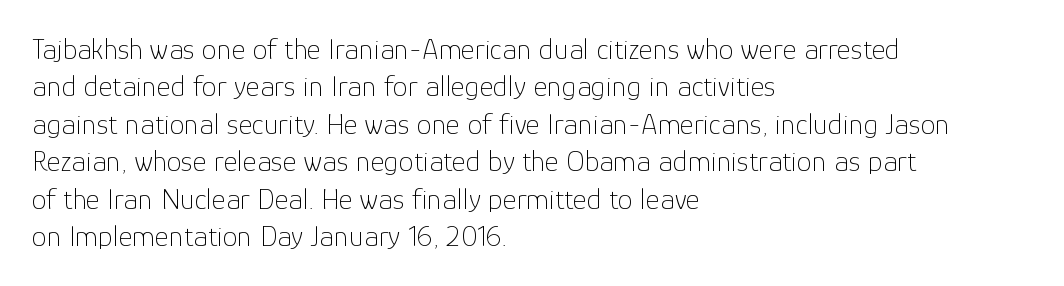
{"serif": "no", "italic": "no", "bold": "no", "weight": "thin", "width": "normal", "stroke_contrast": "low", "x_height": "medium", "monospaced": "no", "underline": "no", "align": "left", "line_spacing": "normal", "line_spacing_ratio": 1.25, "letter_spacing": "normal", "letter_spacing_em": 0.0, "glyph_px": 30}
